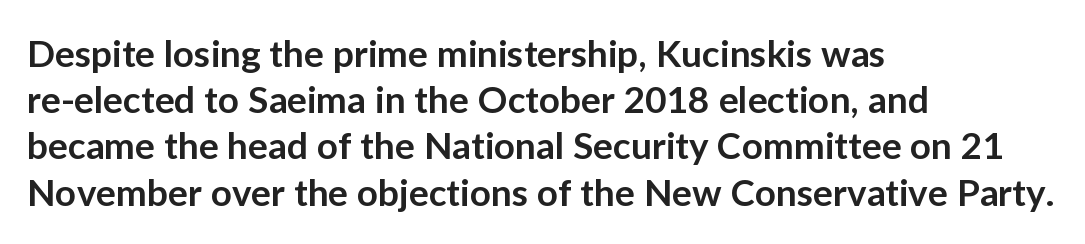
The image shows 37 px semibold sans-serif type, upright; set left-aligned, normal line spacing (1.25x), normal letter spacing, not underlined; low stroke contrast and a medium x-height.
